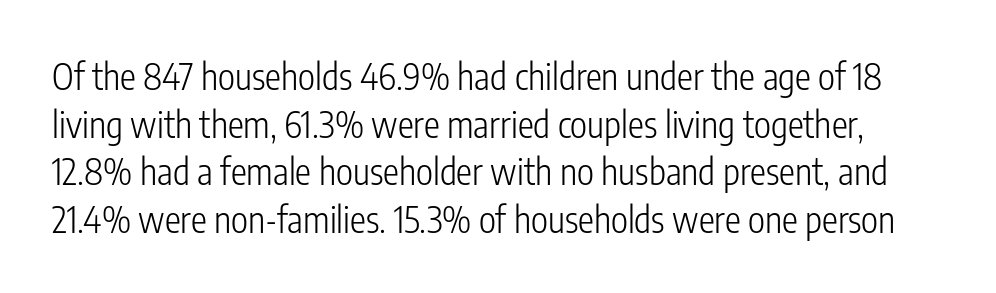
The image shows 36 px light, condensed sans-serif type, upright; set normal line spacing (1.32x), normal letter spacing, not underlined; low stroke contrast and a medium x-height.
